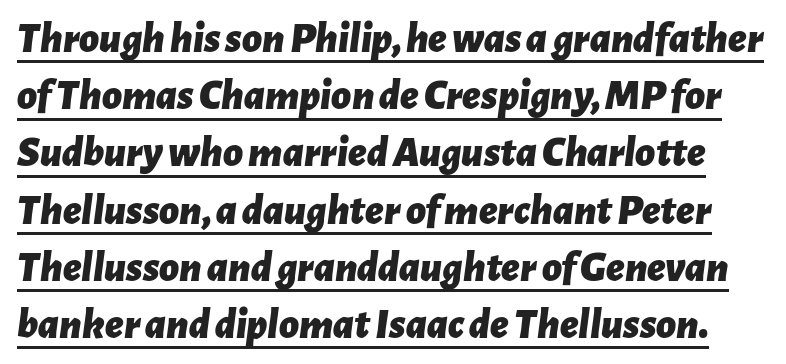
Q: Is the text bold? A: Yes.
Q: Is the text italic (slanted)? A: Yes, it leans right by about 7 degrees.
Q: Is the text underlined? A: Yes.
Q: Is the spacing between letters normal or unusually wide? A: Normal.
Q: Is the spacing between lines tight, normal or loose? A: Normal.
Q: Width (condensed, normal, or wide)? A: Normal.
Q: Stroke contrast? A: Low.
Q: x-height? A: Medium.
Q: Monospaced? A: No.
